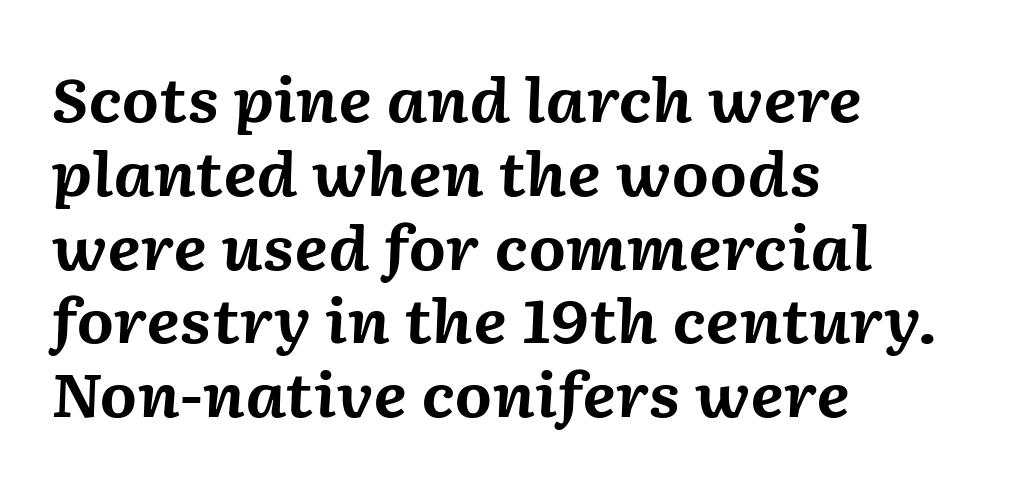
The image shows 60 px bold type, italic (leaning right); set left-aligned, line spacing 1.23x, normal letter spacing, not underlined; medium stroke contrast and a medium x-height.
